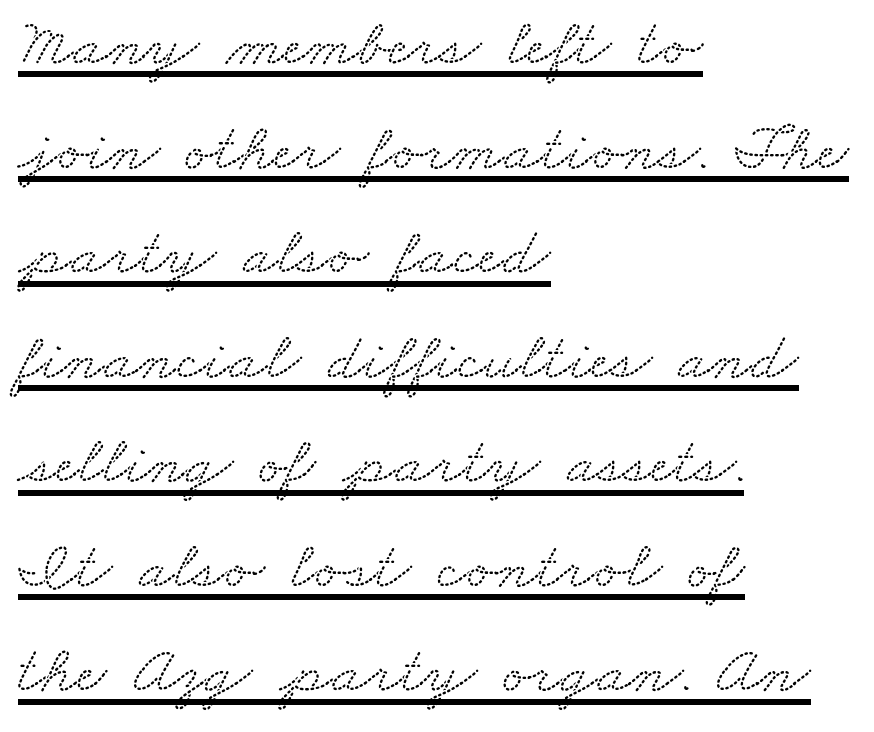
Q: Is the typeface a serif or a sans-serif typeface? A: Serif.
Q: Is the text underlined? A: Yes.
Q: How is the paragraph aligned? A: Left-aligned.
Q: Is the spacing between letters normal or unusually wide? A: Normal.
Q: Is the spacing between lines tight, normal or loose? A: Normal.
Q: Width (condensed, normal, or wide)? A: Wide.
Q: Stroke contrast? A: Low.
Q: x-height? A: Small.
Q: Monospaced? A: No.
